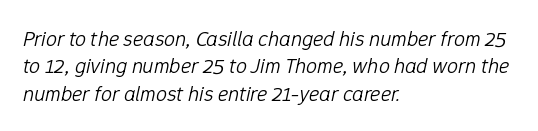
Q: Is the text bold? A: No.
Q: Is the text italic (slanted)? A: Yes, it leans right by about 12 degrees.
Q: Is the text underlined? A: No.
Q: How is the paragraph aligned? A: Left-aligned.
Q: Is the spacing between letters normal or unusually wide? A: Normal.
